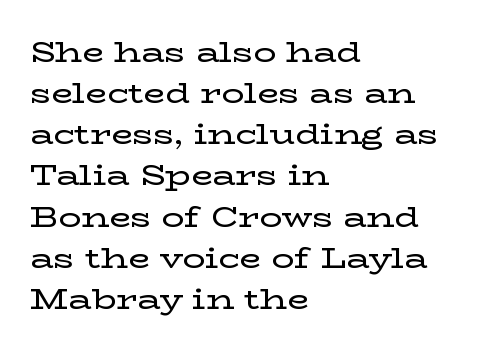
{"serif": "yes", "italic": "no", "width": "wide", "stroke_contrast": "low", "x_height": "medium", "monospaced": "no", "underline": "no", "align": "left", "line_spacing": "normal", "line_spacing_ratio": 1.47, "letter_spacing": "normal", "letter_spacing_em": 0.0, "glyph_px": 28}
